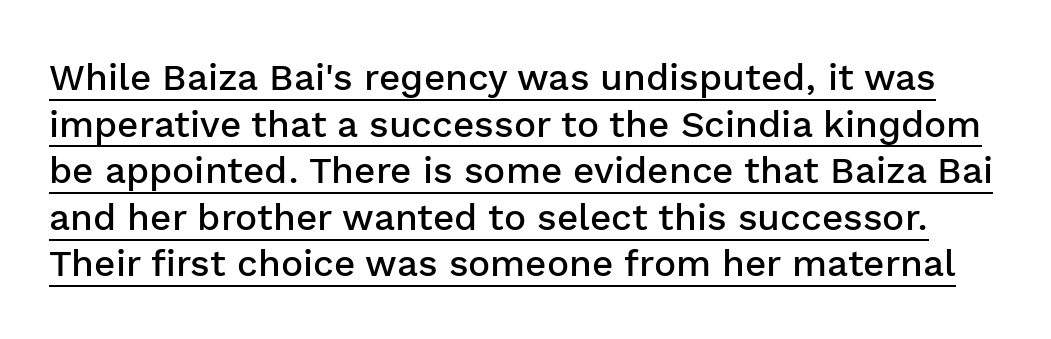
The image shows 37 px semibold sans-serif type, upright; set normal line spacing (1.26x), normal letter spacing, underlined; low stroke contrast and a medium x-height.
